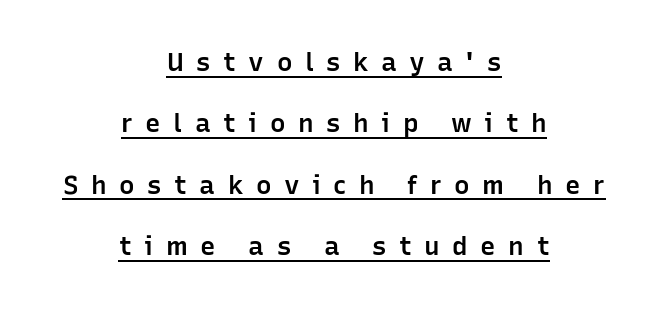
{"italic": "no", "bold": "semi", "underline": "yes", "align": "center", "line_spacing": "loose", "line_spacing_ratio": 2.36, "letter_spacing": "wide", "letter_spacing_em": 0.48, "glyph_px": 26}
